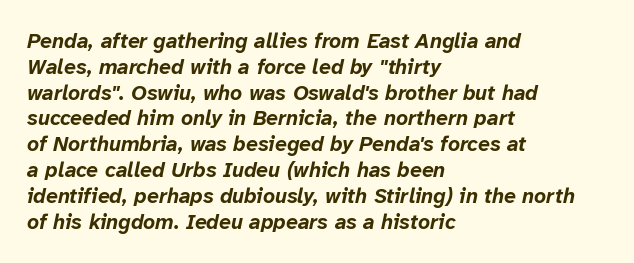
{"italic": "yes", "lean": "right", "slant_degrees": 12, "bold": "yes", "underline": "no", "align": "left", "line_spacing_ratio": 1.23, "letter_spacing": "normal", "letter_spacing_em": 0.0, "glyph_px": 21}
